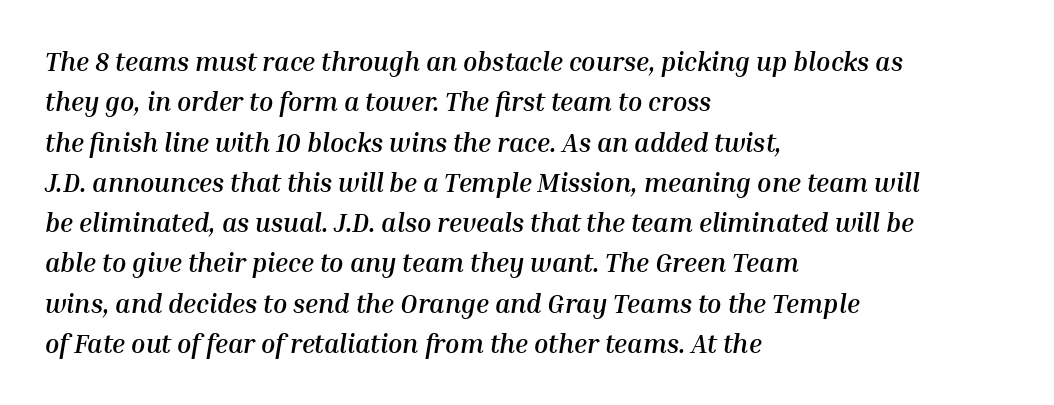
The image shows 26 px bold type, italic (leaning right); set left-aligned, normal line spacing (1.55x), normal letter spacing, not underlined.
